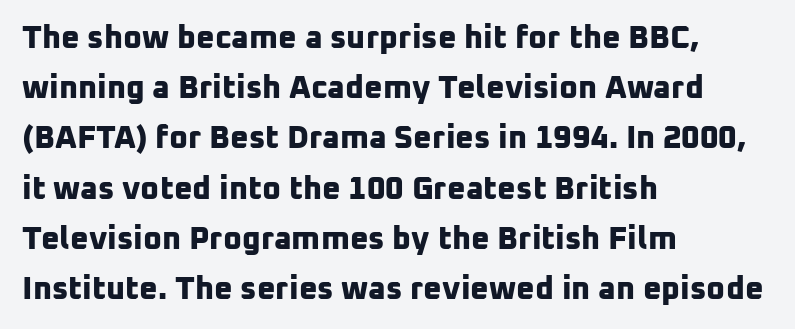
A bare baseline throughout the passage. Classification — sans serif. If you measured baseline to baseline, you'd find a middling distance. Which margin do the lines hug? The left one — the right edge is uneven. Heavy, bold letterforms.
